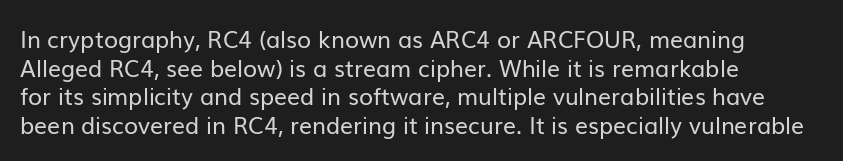
The image shows 23 px text type, upright; set left-aligned, line spacing 1.24x, normal letter spacing, not underlined.
